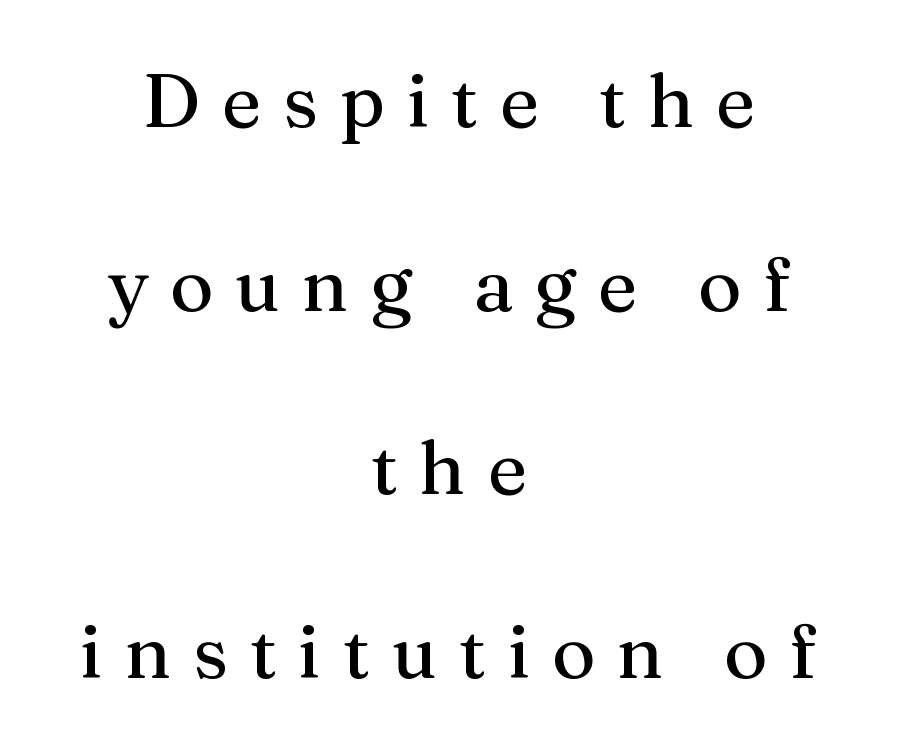
The image shows 75 px serif type, upright; set centered, loose line spacing (2.45x), unusually wide letter spacing (+0.29 em), not underlined; medium stroke contrast and a medium x-height.
